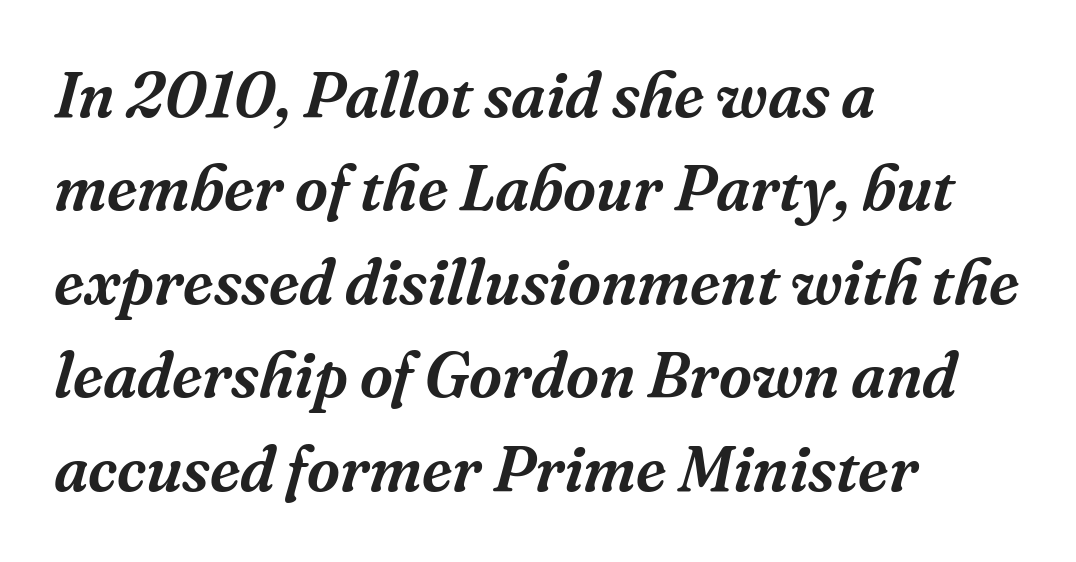
Does the lettering tilt? It does — this is italic. The face used here is proportionally spaced, like ordinary book or web type. Each letter's strokes conclude with small projecting serifs. The lines sit at an ordinary, default distance from one another. The letterforms sit shoulder to shoulder at normal distance. The specimen omits any rule beneath the text block's lines.
